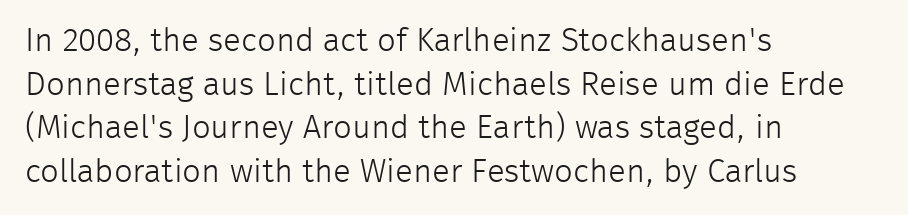
Beneath every word, the page is bare. Successive baselines arrive at the customary interval. Think of a printed novel: that variable character pitch is what you see here. Line beginnings align vertically; line endings do not. A sans-serif font was chosen for this passage. No italicization has been applied; the sample stays upright.
